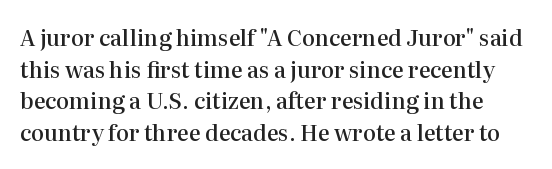
The space directly below the letters is spotless. Typesetter's note: demi weight, one step under bold. The block of text has a typical density, with ordinary space between rows. Nope, not italic — everything's standing straight. Short note: letters normally spaced.
